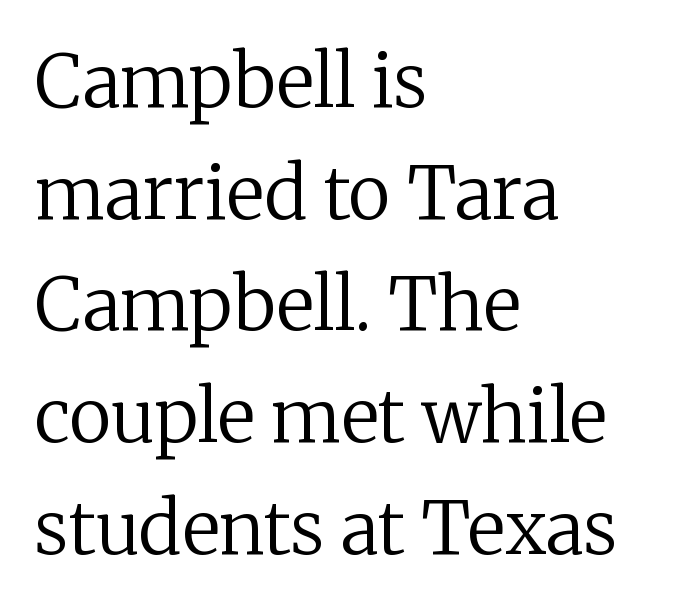
Q: Is the text bold? A: No.
Q: Is the text italic (slanted)? A: No, it is upright.
Q: Is the typeface a serif or a sans-serif typeface? A: Serif.
Q: Is the text underlined? A: No.
Q: How is the paragraph aligned? A: Left-aligned.
Q: Is the spacing between letters normal or unusually wide? A: Normal.
Q: Is the spacing between lines tight, normal or loose? A: Normal.
Q: Width (condensed, normal, or wide)? A: Normal.
Q: Stroke contrast? A: Low.
Q: x-height? A: Medium.
Q: Monospaced? A: No.
